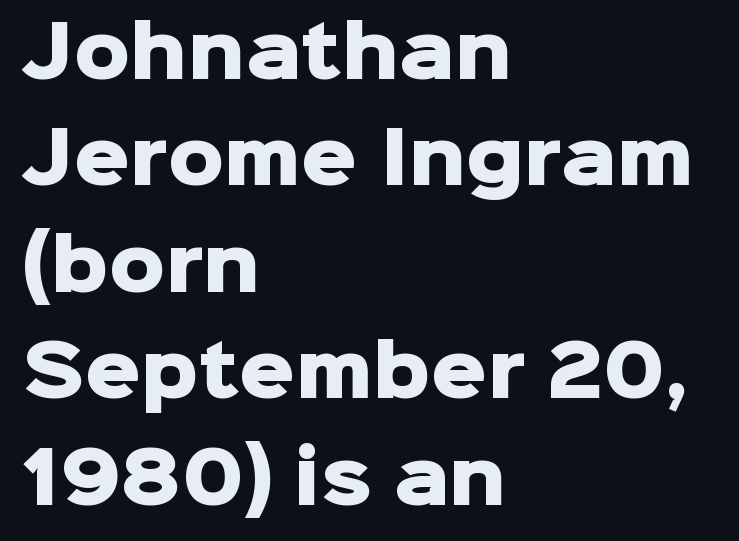
{"serif": "no", "italic": "no", "bold": "yes", "weight": "heavy", "width": "normal", "stroke_contrast": "low", "x_height": "medium", "monospaced": "no", "underline": "no", "align": "left", "line_spacing": "normal", "line_spacing_ratio": 1.52, "letter_spacing": "normal", "letter_spacing_em": 0.0, "glyph_px": 70}
